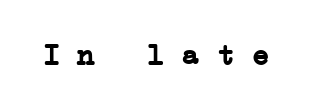
{"serif": "yes", "bold": "yes", "weight": "semibold", "width": "wide", "stroke_contrast": "low", "x_height": "medium", "monospaced": "yes", "underline": "no", "letter_spacing": "normal", "letter_spacing_em": 0.0, "glyph_px": 29}
